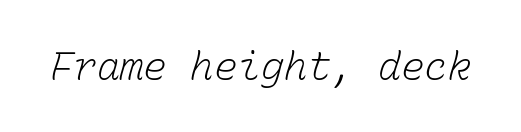
The image shows 39 px light type, monospaced; set normal letter spacing, not underlined; low stroke contrast and a medium x-height.
